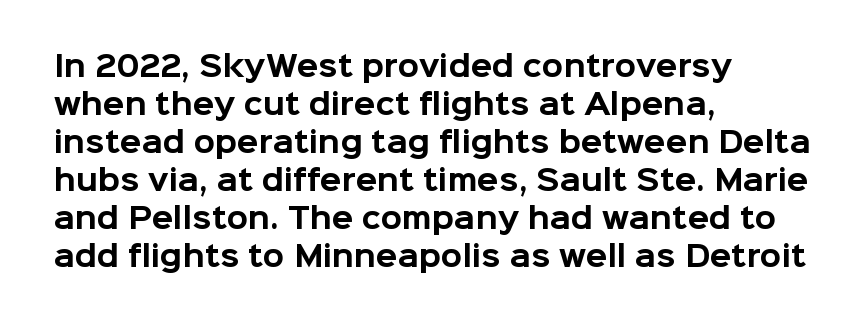
The space beneath each line is pristine and unruled. The characters look thick and weighty, a clear bold. Note the varied advance widths — an 'i' is clearly narrower than an 'm'. Unlike a traditional serif, this face leaves its strokes unadorned.
